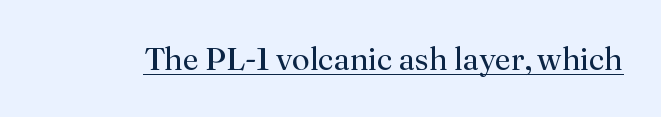
{"serif": "yes", "italic": "no", "bold": "no", "weight": "regular", "width": "normal", "stroke_contrast": "medium", "x_height": "small", "monospaced": "no", "underline": "yes", "letter_spacing": "normal", "letter_spacing_em": 0.0, "glyph_px": 32}
